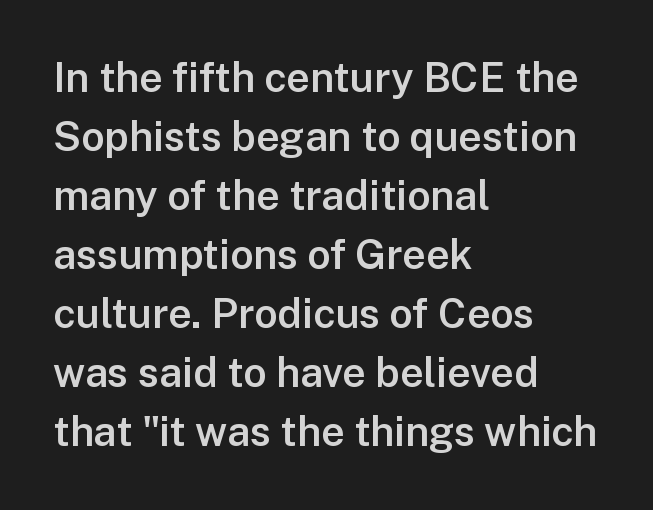
Q: Is the text bold? A: Semi-bold.
Q: Is the text italic (slanted)? A: No, it is upright.
Q: Is the typeface a serif or a sans-serif typeface? A: Sans-serif.
Q: Is the text underlined? A: No.
Q: How is the paragraph aligned? A: Left-aligned.
Q: Is the spacing between letters normal or unusually wide? A: Normal.
Q: Is the spacing between lines tight, normal or loose? A: Normal.
Q: Width (condensed, normal, or wide)? A: Normal.
Q: Stroke contrast? A: Low.
Q: x-height? A: Medium.
Q: Monospaced? A: No.
